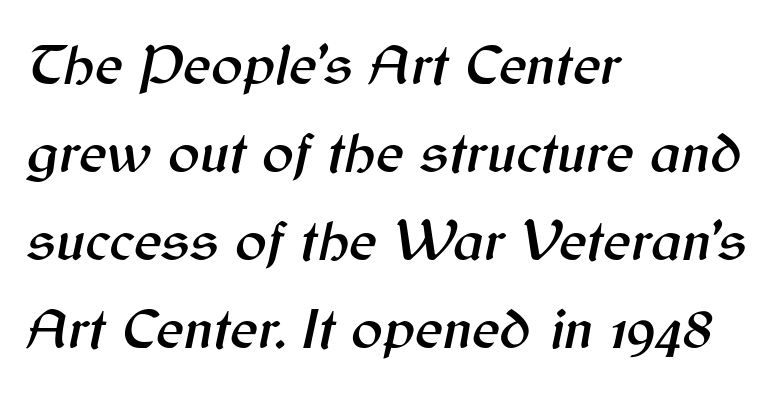
Standard letterfit; no display-style spreading of the glyphs. A student would call this left alignment; a typographer would say flush left, rag right. The face used here is proportionally spaced, like ordinary book or web type. The gap between lines stays unmarked. Successive baselines arrive at the customary interval. It's the slanting kind of type.
